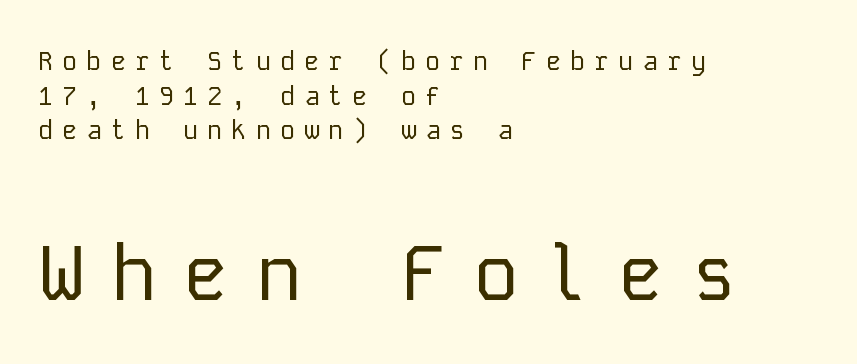
The image shows 78 px regular-weight sans-serif type, upright, monospaced; set left-aligned, normal line spacing (1.33x), unusually wide letter spacing (+0.33 em), not underlined; the second (bottom) block is 3.0x larger; low stroke contrast and a medium x-height.
